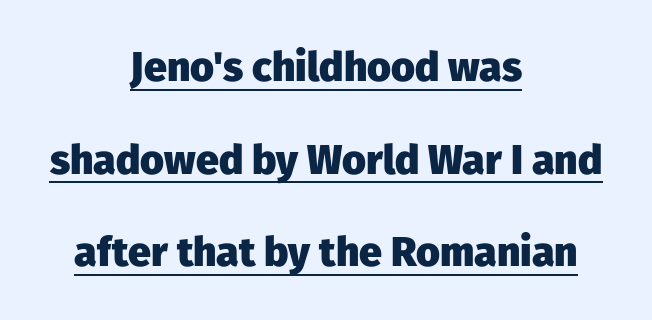
The image shows 41 px heavy sans-serif type, upright; set centered, loose line spacing (2.26x), normal letter spacing, underlined; low stroke contrast and a medium x-height.
